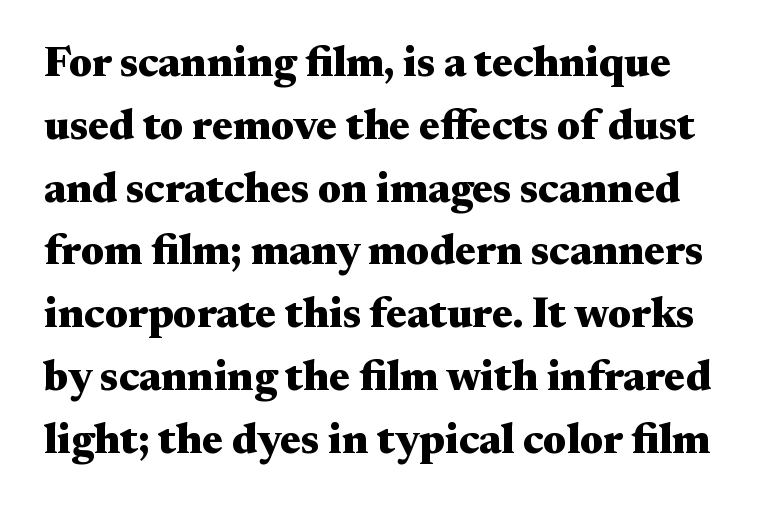
{"serif": "yes", "italic": "no", "bold": "yes", "weight": "heavy", "width": "wide", "stroke_contrast": "medium", "x_height": "small", "monospaced": "no", "underline": "no", "line_spacing": "normal", "line_spacing_ratio": 1.46, "letter_spacing": "normal", "letter_spacing_em": 0.0, "glyph_px": 43}
